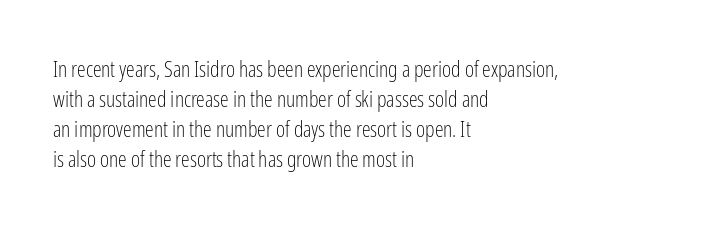
{"italic": "no", "bold": "no", "underline": "no", "align": "left", "line_spacing": "normal", "line_spacing_ratio": 1.37, "letter_spacing": "normal", "letter_spacing_em": 0.0, "glyph_px": 22}
